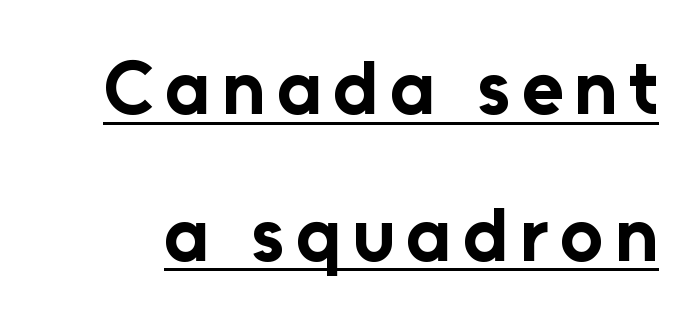
Q: Is the text bold? A: Yes.
Q: Is the text italic (slanted)? A: No, it is upright.
Q: Is the typeface a serif or a sans-serif typeface? A: Sans-serif.
Q: Is the text underlined? A: Yes.
Q: Is the spacing between lines tight, normal or loose? A: Loose.
Q: Width (condensed, normal, or wide)? A: Normal.
Q: Stroke contrast? A: Low.
Q: x-height? A: Medium.
Q: Monospaced? A: No.
